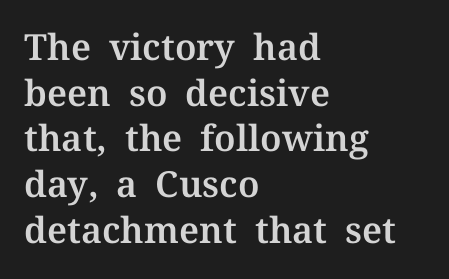
Q: Is the text italic (slanted)? A: No, it is upright.
Q: Is the typeface a serif or a sans-serif typeface? A: Serif.
Q: Is the text underlined? A: No.
Q: How is the paragraph aligned? A: Left-aligned.
Q: Is the spacing between letters normal or unusually wide? A: Normal.
Q: Is the spacing between lines tight, normal or loose? A: Normal.
Q: Width (condensed, normal, or wide)? A: Normal.
Q: Stroke contrast? A: Medium.
Q: x-height? A: Medium.
Q: Monospaced? A: No.
